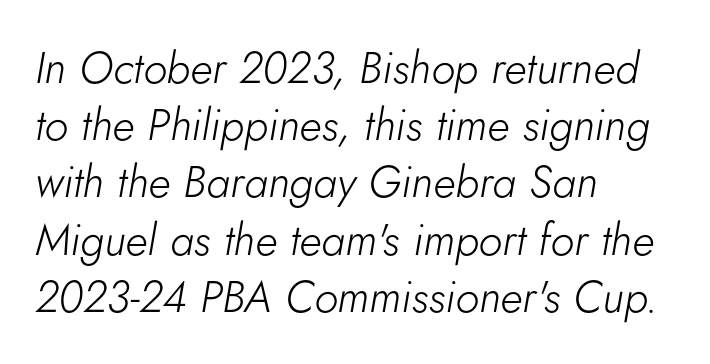
Which margin do the lines hug? The left one — the right edge is uneven. Caption: standard tracking, unaltered. The rendering uses natural spacing where letterforms have individual widths. Weight: in the light-to-regular range. The specimen reads as italic at a glance.
